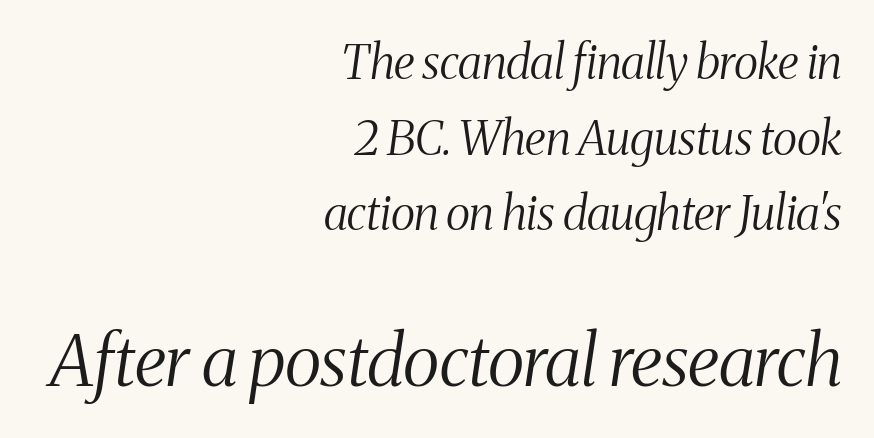
This sample has the flowing, uneven cadence of proportional lettering. What stands out about the letter spacing? Nothing — it is the standard amount. Vertical spacing — default. Stroke mass is kept to a normal reading level or below. The text was rendered using a seriffed face with decorative stroke endings. Between these two stacked blocks, the lower one wins on size.
